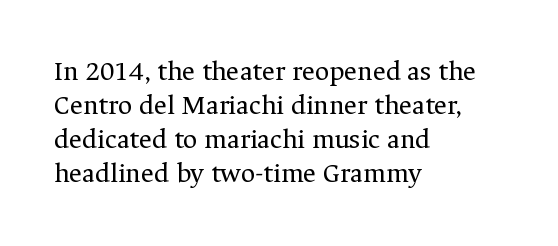
In terms of letterspacing, this is plain default setting. It's the straight-up-and-down kind of type. The passage shown is typeset with a serif family. Check under the words: just untouched page. Layout note: lines flush left. Each letter keeps its own natural width here, so spacing adapts to shape.
